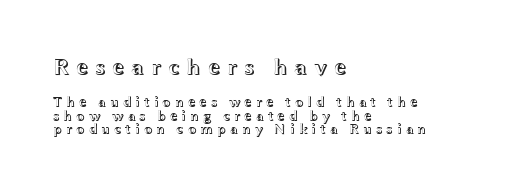
Q: Is the text italic (slanted)? A: No, it is upright.
Q: Is the text underlined? A: No.
Q: How is the paragraph aligned? A: Left-aligned.
Q: Is the spacing between letters normal or unusually wide? A: Unusually wide.
Q: Is the spacing between lines tight, normal or loose? A: Tight.
Q: Which block of text is set in a larger size, the first (top) or the second (bottom)? A: The first (top) one.
